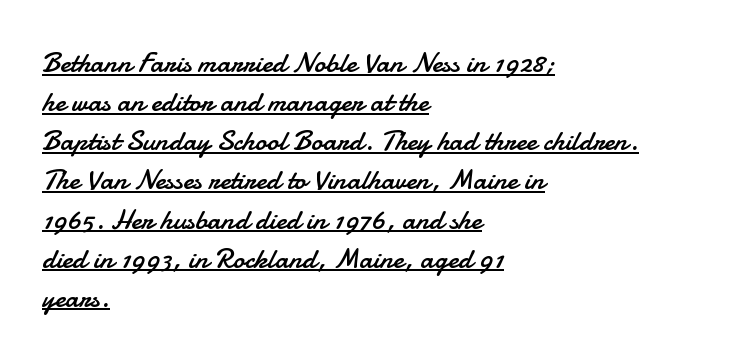
If you drew a ruler down the left edge, every line would touch it. A typesetter would call this proportional, since set widths differ per character. Nope, no serifs anywhere on these letters. This rendering leaves character spacing at its baseline value. A quiet, ordinary-to-light weight characterises the typeface.
